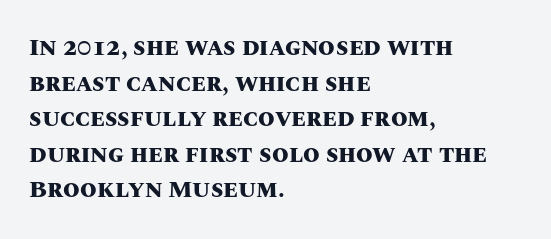
The image shows 24 px bold type, upright; set left-aligned, normal line spacing (1.48x), normal letter spacing, not underlined.
